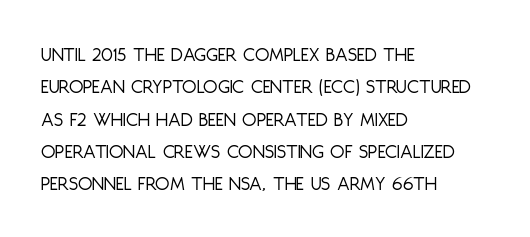
Q: Is the text bold? A: No.
Q: Is the text italic (slanted)? A: No, it is upright.
Q: Is the text underlined? A: No.
Q: How is the paragraph aligned? A: Left-aligned.
Q: Is the spacing between letters normal or unusually wide? A: Normal.
Q: Is the spacing between lines tight, normal or loose? A: Normal.
